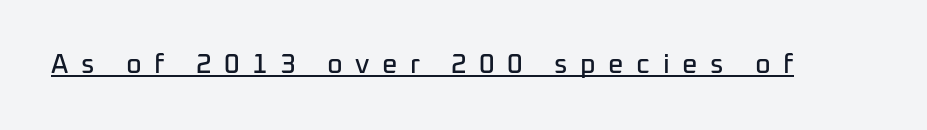
What decoration does the sample have? An underline. Tall strokes in this sample are plumb rather than angled. Here the glyphs are tracked loosely, breaking word shapes into spaced letters.
